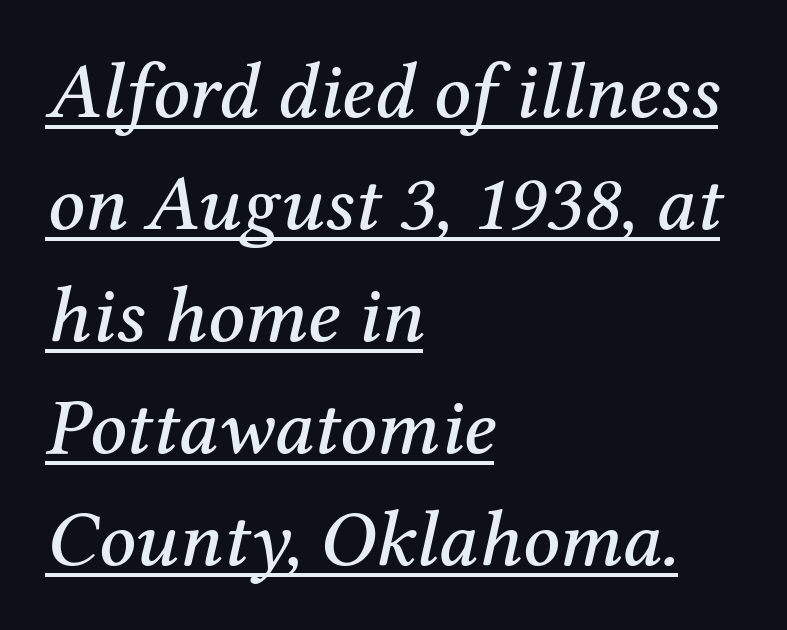
This is oblique type, the kind used for emphasis or titles. Honestly, the row spacing looks completely unremarkable. Stroke terminals: seriffed. Standard letterfit; no display-style spreading of the glyphs. The setting favours the left margin, as ordinary paragraphs usually do.
